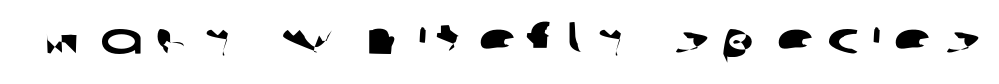
The image shows 45 px wide sans-serif type; set unusually wide letter spacing (+0.27 em), not underlined; low stroke contrast and a medium x-height.
